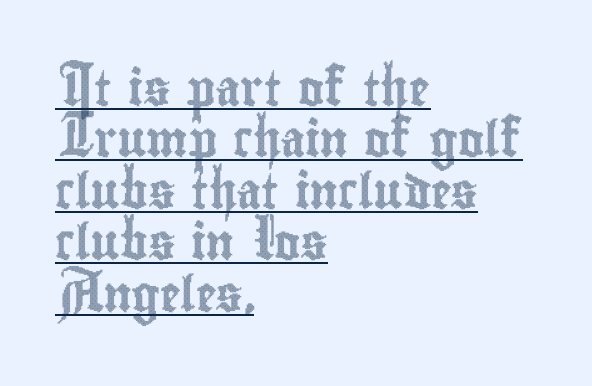
{"italic": "no", "width": "condensed", "x_height": "small", "monospaced": "no", "underline": "yes", "align": "left", "line_spacing": "normal", "line_spacing_ratio": 1.47, "letter_spacing": "normal", "letter_spacing_em": 0.0, "glyph_px": 35}
